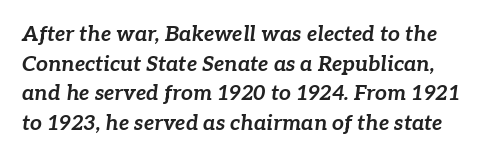
The image shows 21 px bold type, italic (leaning right); set normal line spacing (1.41x), normal letter spacing, not underlined.
